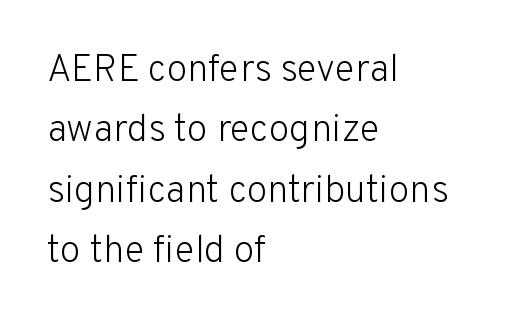
The image shows 38 px light sans-serif type, upright; set left-aligned, normal line spacing (1.59x), normal letter spacing, not underlined; low stroke contrast and a medium x-height.
